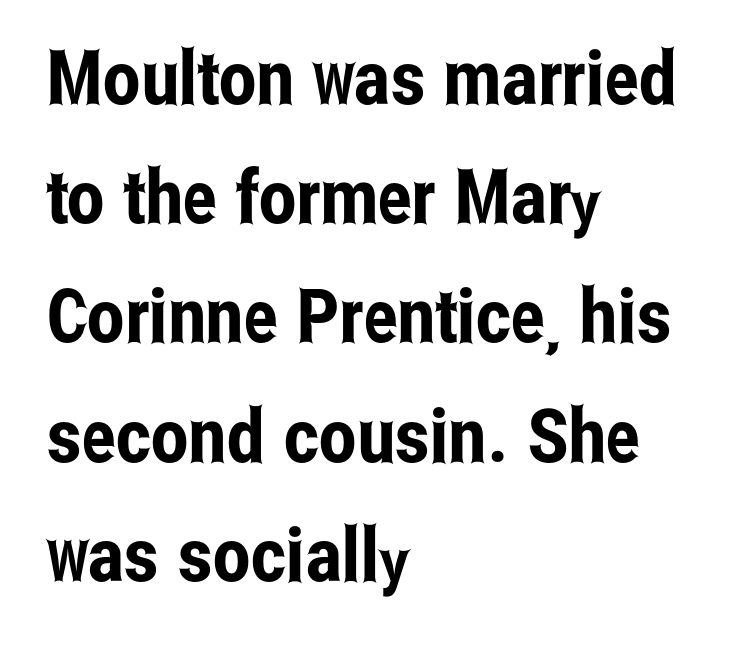
{"serif": "no", "italic": "no", "width": "condensed", "stroke_contrast": "low", "x_height": "medium", "monospaced": "no", "underline": "no", "align": "left", "line_spacing": "normal", "line_spacing_ratio": 1.59, "letter_spacing": "normal", "letter_spacing_em": 0.0, "glyph_px": 75}
